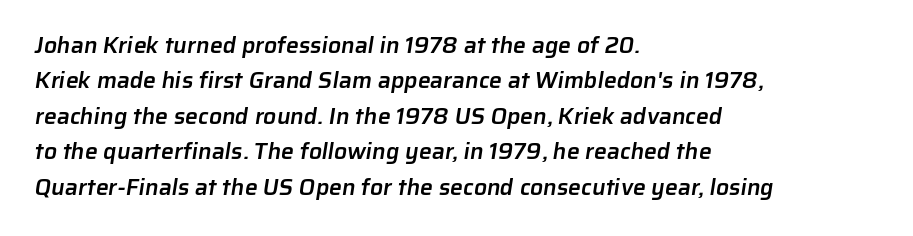
The image shows 23 px text type; set left-aligned, normal line spacing (1.54x), normal letter spacing, not underlined.
